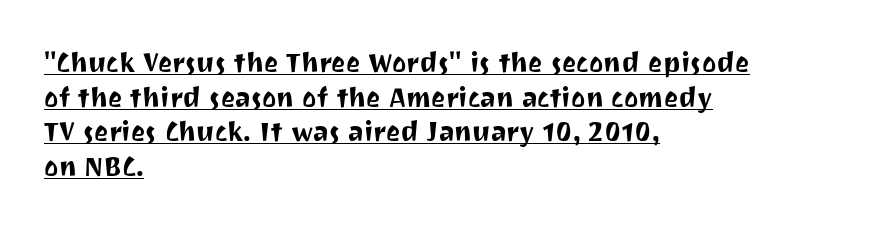
Every stem runs plumb, perpendicular to the baseline. What decoration does the sample have? An underline. Notice how descenders clear the ascenders below comfortably — that's standard leading. These lines stack with their left ends in a neat column. Honestly, the letter spacing is just normal — you wouldn't notice it.
